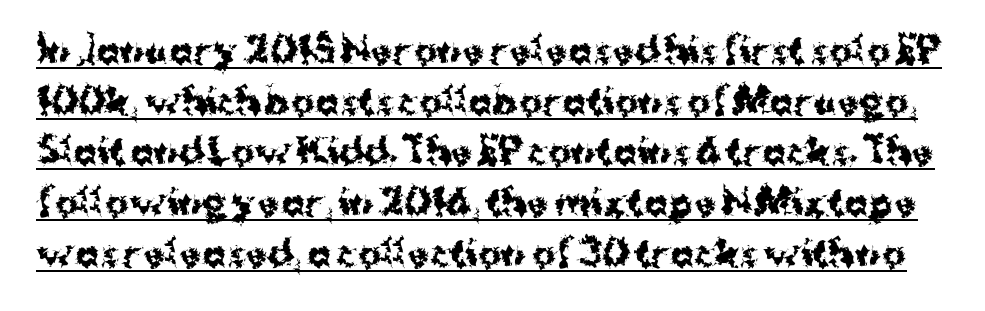
The image shows 35 px bold sans-serif type, upright; set normal line spacing (1.45x), normal letter spacing, underlined; medium stroke contrast and a medium x-height.
